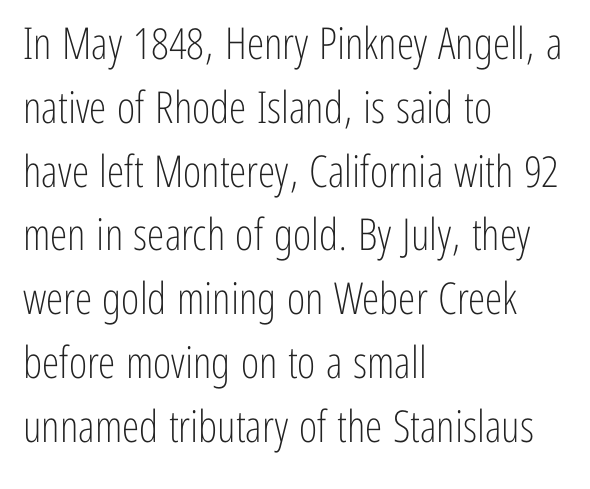
Q: Is the text bold? A: No.
Q: Is the text italic (slanted)? A: No, it is upright.
Q: Is the typeface a serif or a sans-serif typeface? A: Sans-serif.
Q: Is the text underlined? A: No.
Q: How is the paragraph aligned? A: Left-aligned.
Q: Is the spacing between letters normal or unusually wide? A: Normal.
Q: Is the spacing between lines tight, normal or loose? A: Normal.
Q: Width (condensed, normal, or wide)? A: Condensed.
Q: Stroke contrast? A: Low.
Q: x-height? A: Medium.
Q: Monospaced? A: No.
